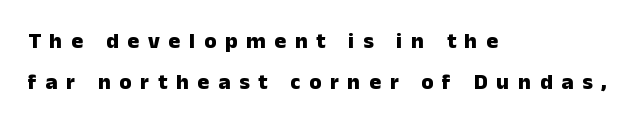
The image shows 22 px bold type, upright; set left-aligned, line spacing 1.88x, unusually wide letter spacing (+0.4 em), not underlined.
